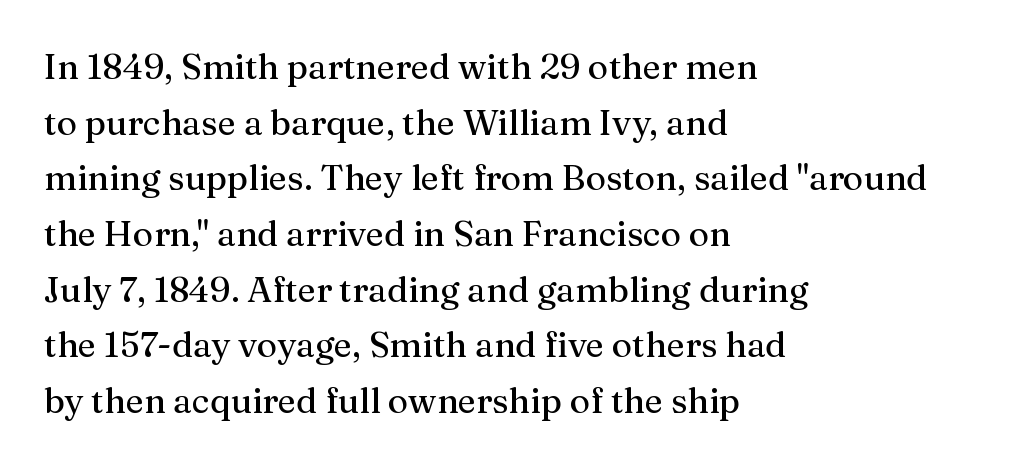
Q: Is the text italic (slanted)? A: No, it is upright.
Q: Is the typeface a serif or a sans-serif typeface? A: Serif.
Q: Is the text underlined? A: No.
Q: How is the paragraph aligned? A: Left-aligned.
Q: Is the spacing between letters normal or unusually wide? A: Normal.
Q: Is the spacing between lines tight, normal or loose? A: Normal.
Q: Width (condensed, normal, or wide)? A: Normal.
Q: Stroke contrast? A: Medium.
Q: x-height? A: Medium.
Q: Monospaced? A: No.
